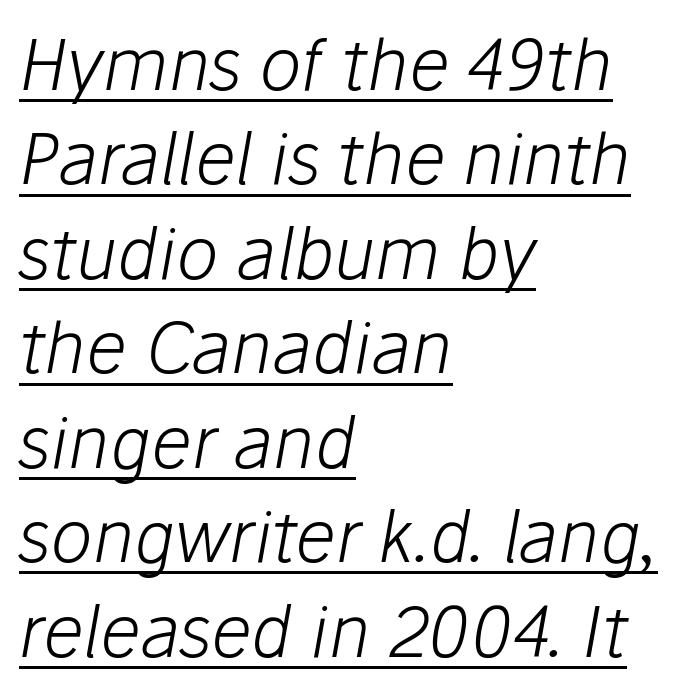
The type is set solid horizontally, with unmodified tracking. Compared with ordinary roman type, these characters are visibly tilted. Heaviness? Minimal to ordinary, like unemphasized prose. These lines stack with their left ends in a neat column. How would I describe the line gaps? Plain and ordinary. The rendered words wear a rule along their underside.
